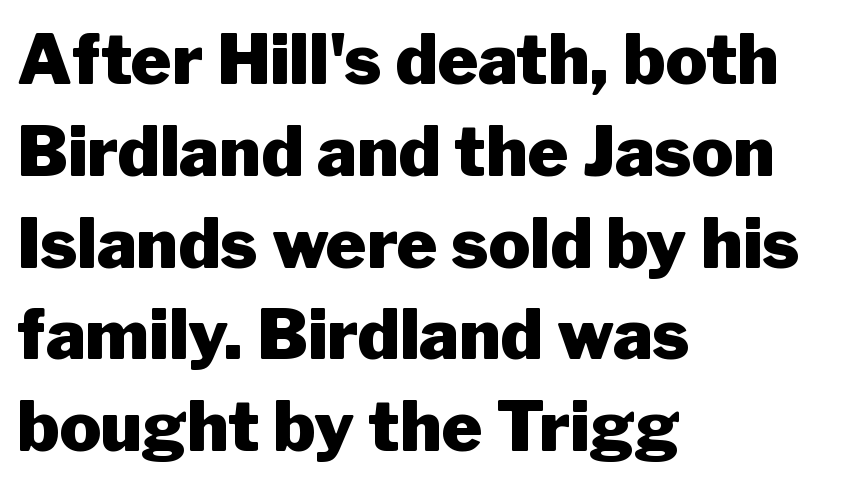
{"serif": "no", "italic": "no", "bold": "yes", "weight": "heavy", "width": "normal", "stroke_contrast": "low", "x_height": "medium", "monospaced": "no", "underline": "no", "align": "left", "line_spacing": "normal", "line_spacing_ratio": 1.33, "letter_spacing": "normal", "letter_spacing_em": 0.0, "glyph_px": 69}
